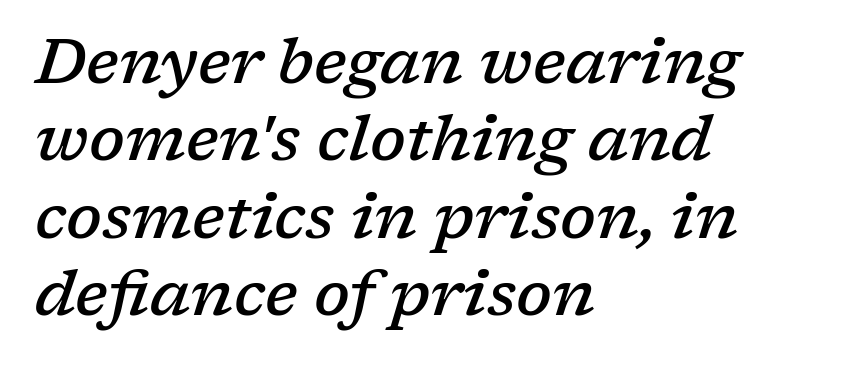
The image shows 64 px semibold serif type, italic (leaning right); set left-aligned, line spacing 1.21x, normal letter spacing, not underlined; low stroke contrast and a medium x-height.
